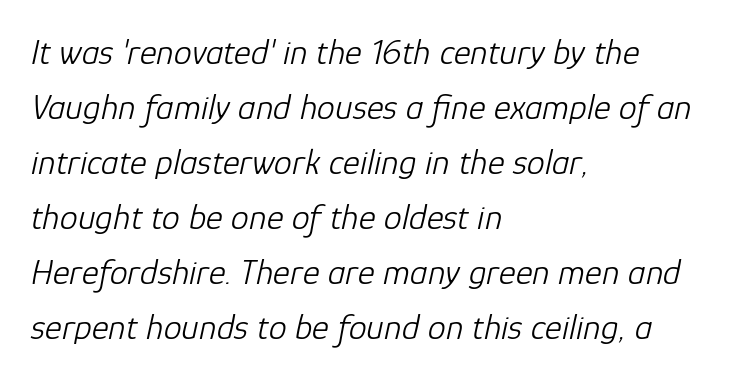
You could not count columns in this text — the font is proportionally spaced. Does the lettering tilt? It does — this is italic. The lines in this sample share a left origin and differ only in where they stop. Quick note: underline off.
